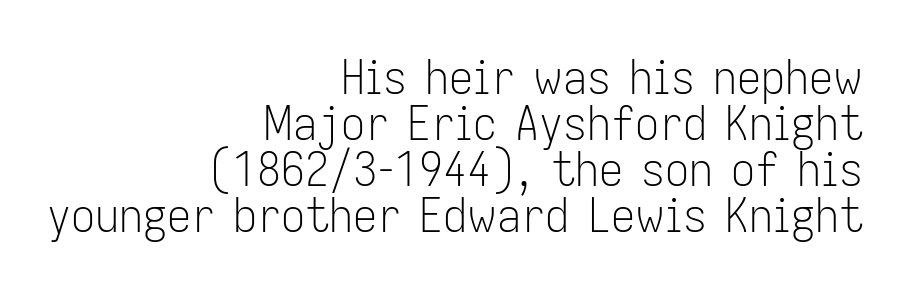
This reads as an unemphasized weight, regular at the heaviest. Rendered with straight, roman letterforms. Students, observe: this is what under-led, compact text looks like. Honestly, there is no underline to notice here at all. Caption: standard tracking, unaltered.
